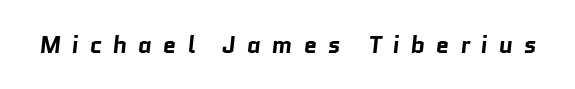
{"bold": "yes", "underline": "no", "letter_spacing": "wide", "letter_spacing_em": 0.45, "glyph_px": 24}
